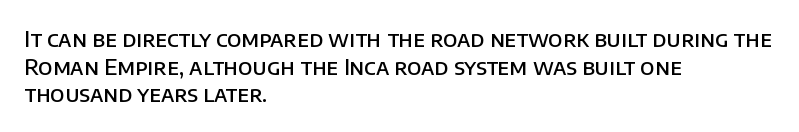
{"italic": "no", "bold": "semi", "underline": "no", "align": "left", "line_spacing": "normal", "line_spacing_ratio": 1.26, "letter_spacing": "normal", "letter_spacing_em": 0.0, "glyph_px": 22}
